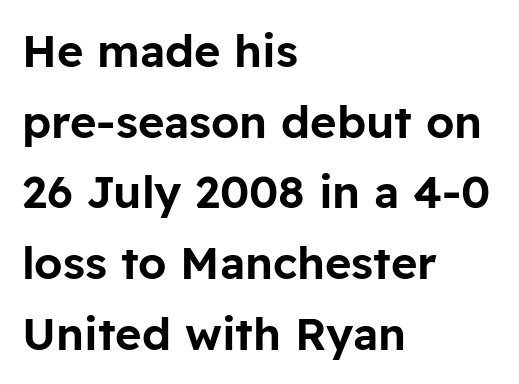
{"serif": "no", "italic": "no", "width": "normal", "stroke_contrast": "low", "x_height": "medium", "monospaced": "no", "underline": "no", "align": "left", "line_spacing": "normal", "line_spacing_ratio": 1.57, "letter_spacing": "normal", "letter_spacing_em": 0.0, "glyph_px": 45}
